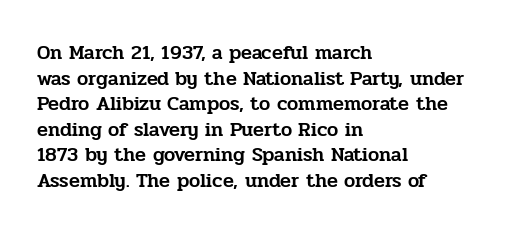
{"italic": "no", "underline": "no", "align": "left", "line_spacing": "normal", "line_spacing_ratio": 1.28, "letter_spacing": "normal", "letter_spacing_em": 0.0, "glyph_px": 20}
